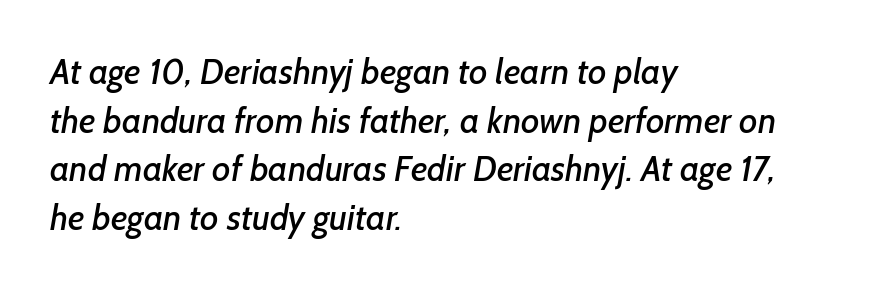
The image shows 35 px sans-serif type; set left-aligned, normal line spacing (1.39x), normal letter spacing, not underlined; low stroke contrast and a medium x-height.
